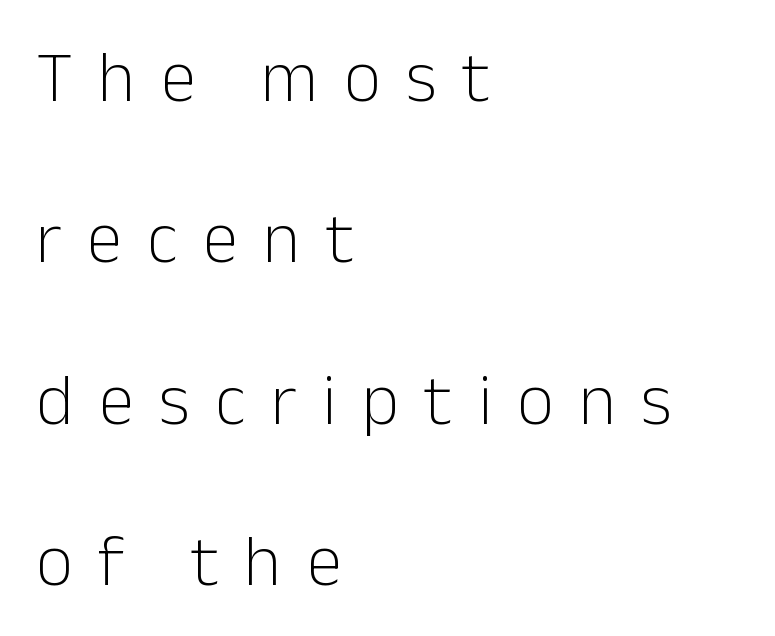
{"serif": "no", "italic": "no", "bold": "no", "weight": "light", "width": "normal", "stroke_contrast": "low", "x_height": "medium", "monospaced": "no", "underline": "no", "align": "left", "line_spacing": "loose", "line_spacing_ratio": 2.24, "letter_spacing": "wide", "letter_spacing_em": 0.35, "glyph_px": 72}
